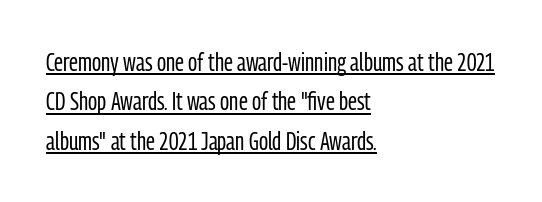
The image shows 25 px text type, upright; set left-aligned, normal line spacing (1.58x), normal letter spacing, underlined.
